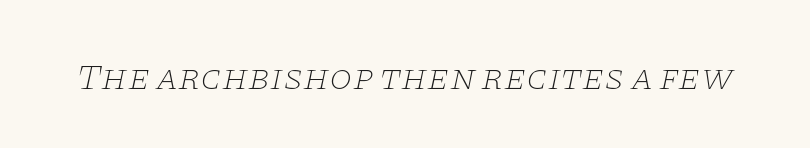
The image shows 37 px thin, wide serif type, italic (leaning right); set normal letter spacing, not underlined; low stroke contrast and a large x-height.
